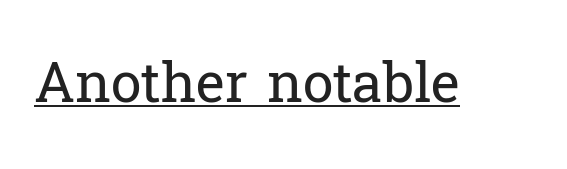
Caption: standard tracking, unaltered. Is there any slant? The stems are plumb. The words here are underlined. This rendering employs a face with finishing strokes, i.e., a serif. Summary of weight: not heavy and not bold.
